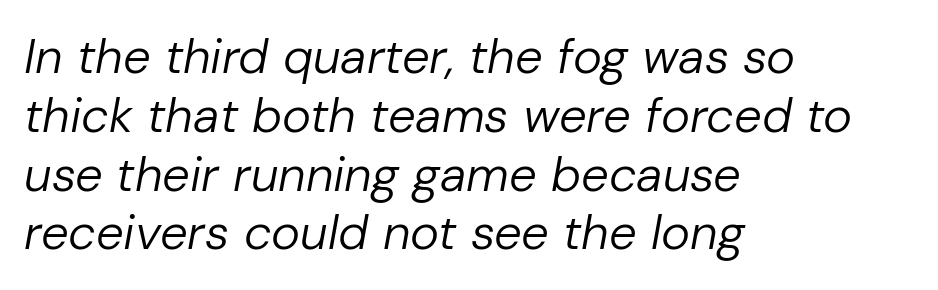
The image shows 49 px regular-weight type, italic (leaning right); set left-aligned, line spacing 1.2x, normal letter spacing, not underlined; low stroke contrast and a medium x-height.
